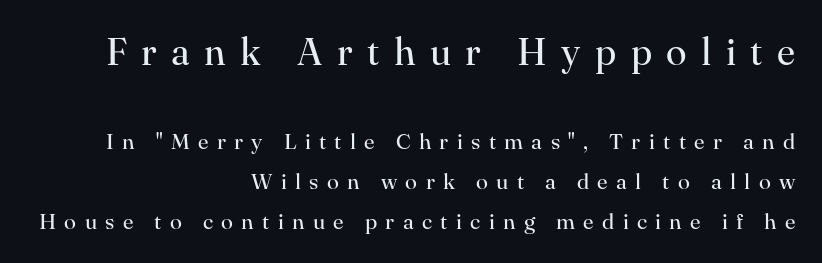
Q: Is the text bold? A: No.
Q: Is the text italic (slanted)? A: No, it is upright.
Q: Is the typeface a serif or a sans-serif typeface? A: Serif.
Q: Is the text underlined? A: No.
Q: How is the paragraph aligned? A: Right-aligned.
Q: Is the spacing between letters normal or unusually wide? A: Unusually wide.
Q: Which block of text is set in a larger size, the first (top) or the second (bottom)? A: The first (top) one.
Q: Width (condensed, normal, or wide)? A: Normal.
Q: Stroke contrast? A: High.
Q: x-height? A: Small.
Q: Monospaced? A: No.
